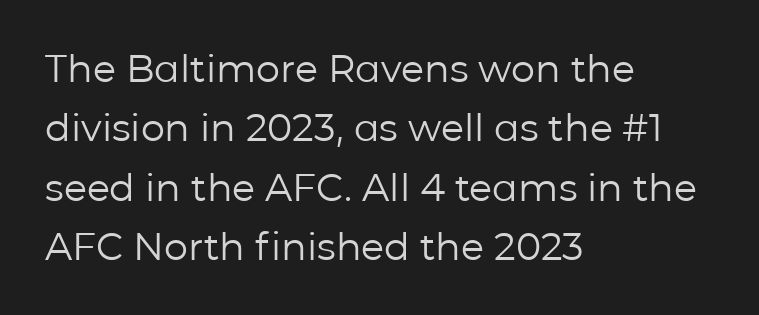
The image shows 38 px regular-weight sans-serif type, upright; set left-aligned, normal line spacing (1.56x), normal letter spacing, not underlined; low stroke contrast and a medium x-height.
